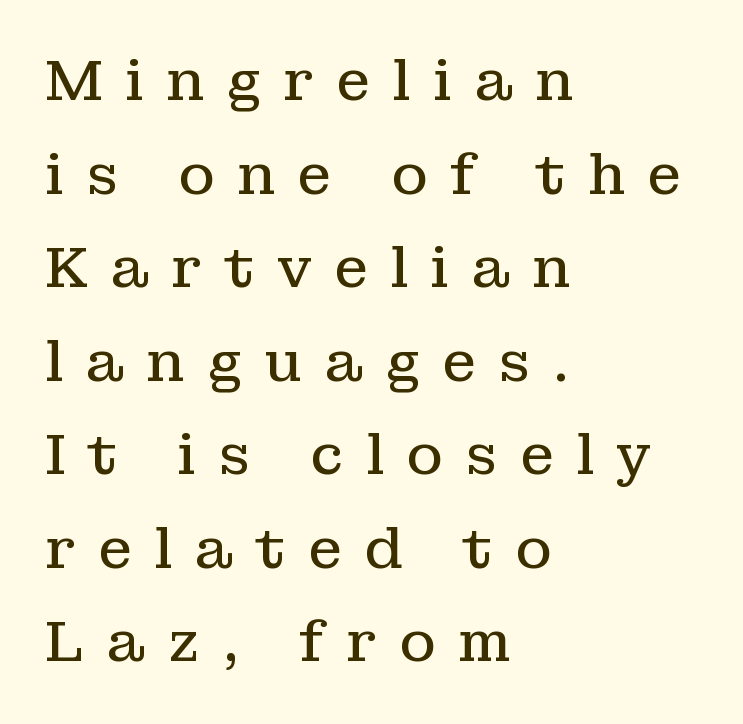
{"serif": "yes", "italic": "no", "bold": "no", "weight": "regular", "width": "normal", "stroke_contrast": "low", "x_height": "medium", "monospaced": "no", "underline": "no", "align": "left", "line_spacing": "normal", "line_spacing_ratio": 1.67, "letter_spacing": "wide", "letter_spacing_em": 0.39, "glyph_px": 56}
